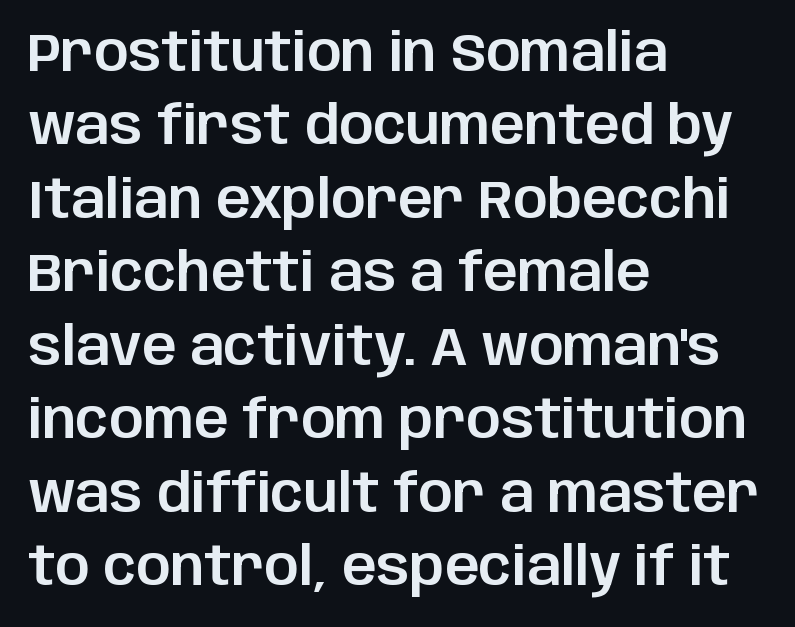
{"serif": "no", "italic": "no", "width": "normal", "stroke_contrast": "low", "x_height": "large", "monospaced": "no", "underline": "no", "align": "left", "line_spacing": "normal", "line_spacing_ratio": 1.36, "letter_spacing": "normal", "letter_spacing_em": 0.0, "glyph_px": 54}
